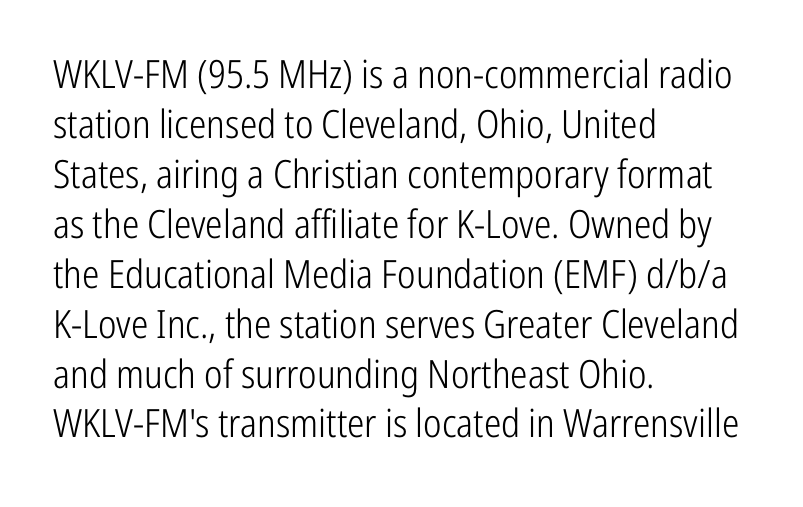
Nope, not italic — everything's standing straight. In terms of letterspacing, this is plain default setting. No letter is thick-stroked: the sample isn't bold. Examine the stroke ends and you'll find no serifs.
